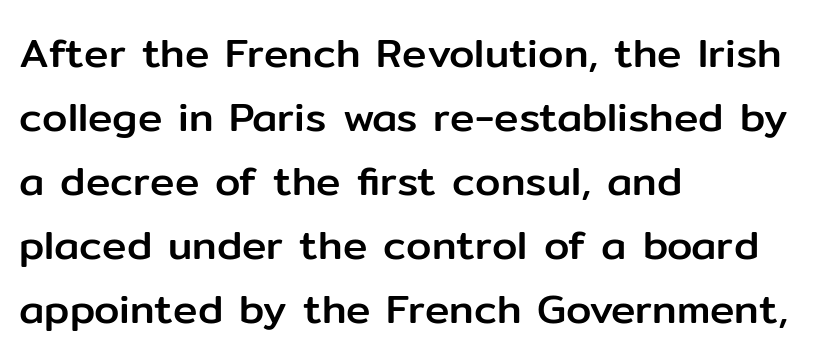
{"serif": "no", "italic": "no", "width": "normal", "stroke_contrast": "low", "x_height": "medium", "monospaced": "no", "underline": "no", "align": "left", "line_spacing": "normal", "line_spacing_ratio": 1.56, "letter_spacing": "normal", "letter_spacing_em": 0.0, "glyph_px": 41}
